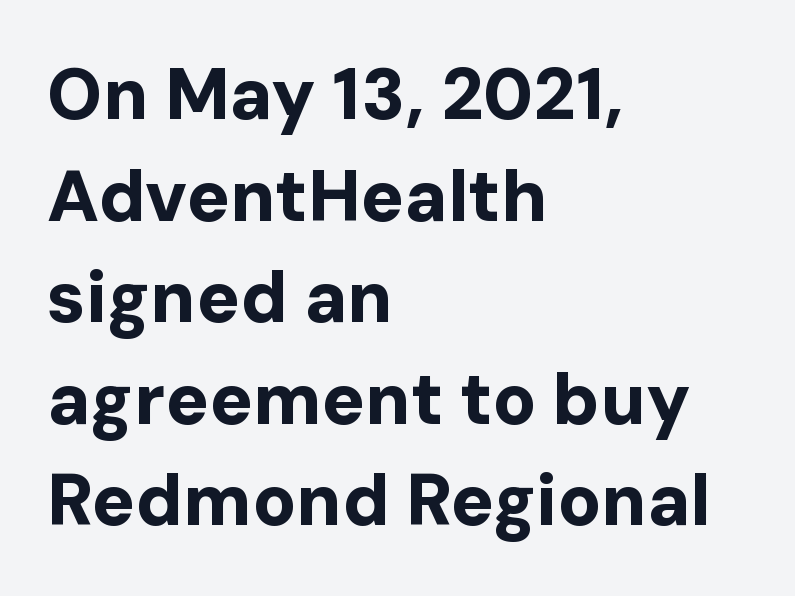
Q: Is the text bold? A: Yes.
Q: Is the text italic (slanted)? A: No, it is upright.
Q: Is the typeface a serif or a sans-serif typeface? A: Sans-serif.
Q: Is the text underlined? A: No.
Q: How is the paragraph aligned? A: Left-aligned.
Q: Is the spacing between letters normal or unusually wide? A: Normal.
Q: Is the spacing between lines tight, normal or loose? A: Normal.
Q: Width (condensed, normal, or wide)? A: Normal.
Q: Stroke contrast? A: Low.
Q: x-height? A: Medium.
Q: Monospaced? A: No.
